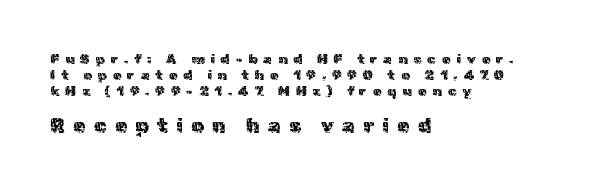
Q: Is the text bold? A: No.
Q: Is the text italic (slanted)? A: No, it is upright.
Q: Is the text underlined? A: No.
Q: How is the paragraph aligned? A: Left-aligned.
Q: Is the spacing between letters normal or unusually wide? A: Unusually wide.
Q: Is the spacing between lines tight, normal or loose? A: Tight.
Q: Which block of text is set in a larger size, the first (top) or the second (bottom)? A: The second (bottom) one.
